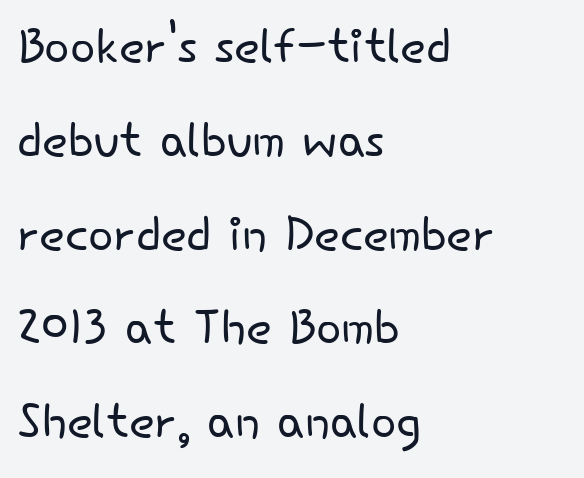
{"serif": "no", "italic": "no", "bold": "no", "weight": "light", "width": "normal", "stroke_contrast": "low", "x_height": "small", "monospaced": "no", "underline": "no", "align": "left", "line_spacing": "normal", "line_spacing_ratio": 1.4, "letter_spacing": "normal", "letter_spacing_em": 0.0, "glyph_px": 67}
